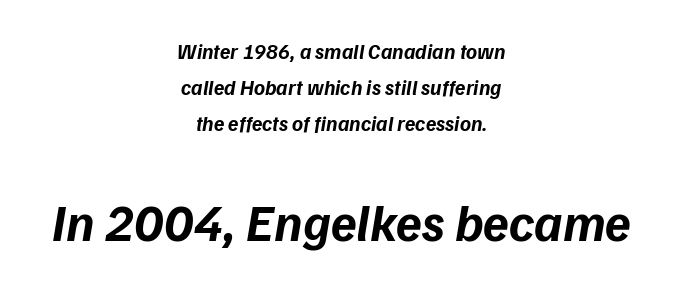
Q: Is the text bold? A: Yes.
Q: Is the typeface a serif or a sans-serif typeface? A: Sans-serif.
Q: Is the text underlined? A: No.
Q: How is the paragraph aligned? A: Centered.
Q: Is the spacing between letters normal or unusually wide? A: Normal.
Q: Which block of text is set in a larger size, the first (top) or the second (bottom)? A: The second (bottom) one.
Q: Width (condensed, normal, or wide)? A: Normal.
Q: Stroke contrast? A: Low.
Q: x-height? A: Medium.
Q: Monospaced? A: No.
